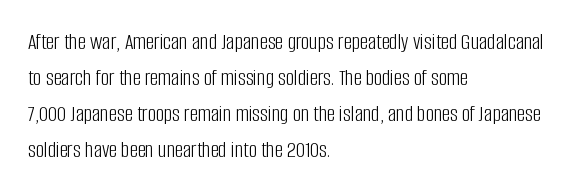
The image shows 23 px text type, upright; set left-aligned, normal line spacing (1.56x), normal letter spacing, not underlined.
